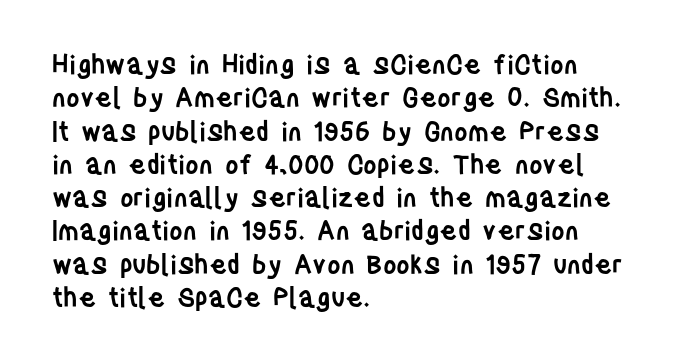
The line texture is even and compact thanks to regular tracking. Tall strokes in this sample are plumb rather than angled. The paragraph shown leans on its left margin. The strip under each line holds only bare page.
